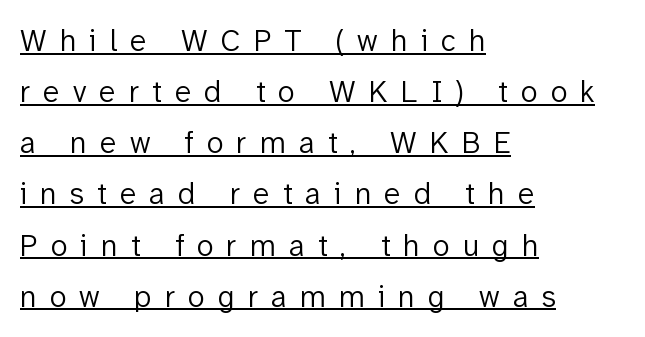
Q: Is the text bold? A: No.
Q: Is the text italic (slanted)? A: No, it is upright.
Q: Is the typeface a serif or a sans-serif typeface? A: Sans-serif.
Q: Is the text underlined? A: Yes.
Q: How is the paragraph aligned? A: Left-aligned.
Q: Is the spacing between letters normal or unusually wide? A: Unusually wide.
Q: Is the spacing between lines tight, normal or loose? A: Normal.
Q: Width (condensed, normal, or wide)? A: Normal.
Q: Stroke contrast? A: Low.
Q: x-height? A: Medium.
Q: Monospaced? A: No.
